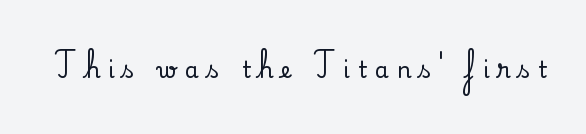
In terms of letterspacing, this is a distinctly airy, spread setting. Check under the words: just untouched page. Designer's note — italics off, roman on.
